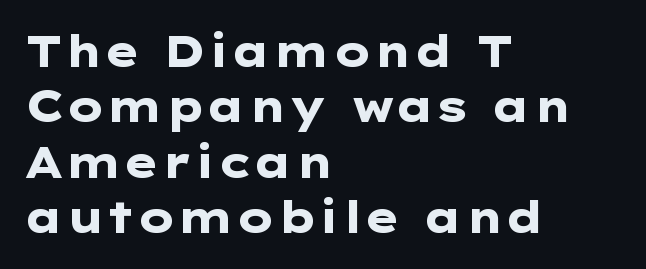
Q: Is the text bold? A: Yes.
Q: Is the text italic (slanted)? A: No, it is upright.
Q: Is the typeface a serif or a sans-serif typeface? A: Sans-serif.
Q: Is the text underlined? A: No.
Q: How is the paragraph aligned? A: Left-aligned.
Q: Is the spacing between letters normal or unusually wide? A: Normal.
Q: Is the spacing between lines tight, normal or loose? A: Normal.
Q: Width (condensed, normal, or wide)? A: Wide.
Q: Stroke contrast? A: Low.
Q: x-height? A: Medium.
